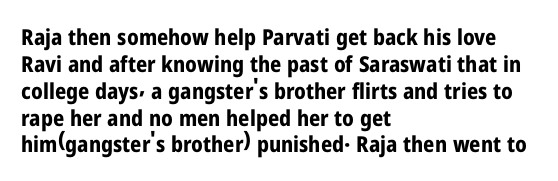
{"italic": "no", "bold": "yes", "underline": "no", "align": "left", "line_spacing_ratio": 1.22, "letter_spacing": "normal", "letter_spacing_em": 0.0, "glyph_px": 22}
